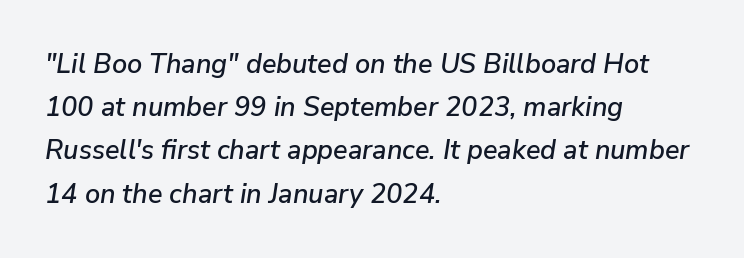
There is no visible air inserted between adjacent glyphs. The rendering applies a slant to the glyphs. Horizontal alignment here is leftward, the default for most running prose. The foot of each line stays bare and open. The block of text has a typical density, with ordinary space between rows.
